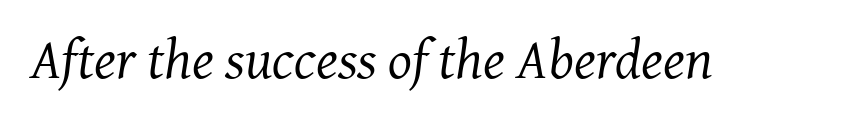
{"serif": "yes", "italic": "yes", "lean": "right", "slant_degrees": 7, "bold": "no", "weight": "regular", "width": "normal", "stroke_contrast": "medium", "x_height": "medium", "monospaced": "no", "underline": "no", "letter_spacing": "normal", "letter_spacing_em": 0.0, "glyph_px": 56}
